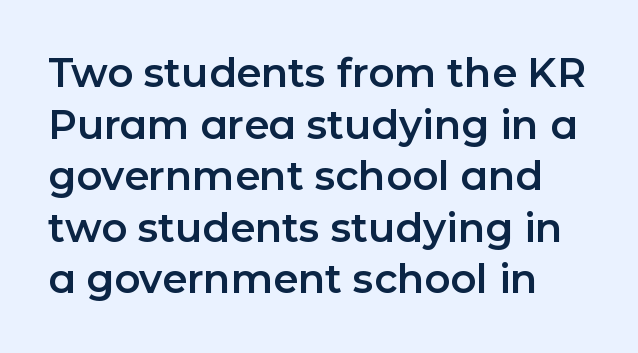
{"serif": "no", "italic": "no", "width": "normal", "stroke_contrast": "low", "x_height": "medium", "monospaced": "no", "underline": "no", "line_spacing": "normal", "line_spacing_ratio": 1.29, "letter_spacing": "normal", "letter_spacing_em": 0.0, "glyph_px": 40}
